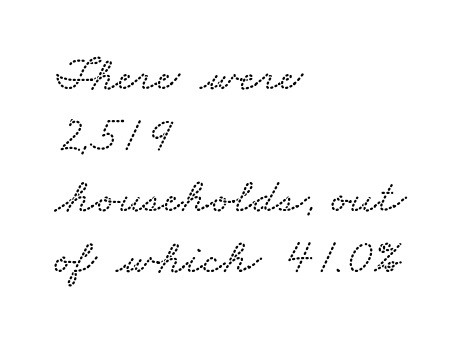
The letters advance in unequal steps, a hallmark of proportional type. Visually the block forms a straight wall on the left and a jagged coastline on the right. Glance below the letters and you will spot only blank space. Nothing unusual about the tracking: characters are spaced as the font intends.
